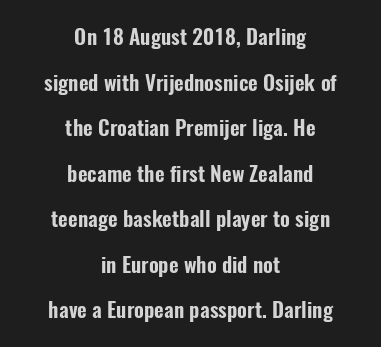
Q: Is the text italic (slanted)? A: No, it is upright.
Q: Is the text underlined? A: No.
Q: How is the paragraph aligned? A: Centered.
Q: Is the spacing between letters normal or unusually wide? A: Normal.
Q: Is the spacing between lines tight, normal or loose? A: Loose.
